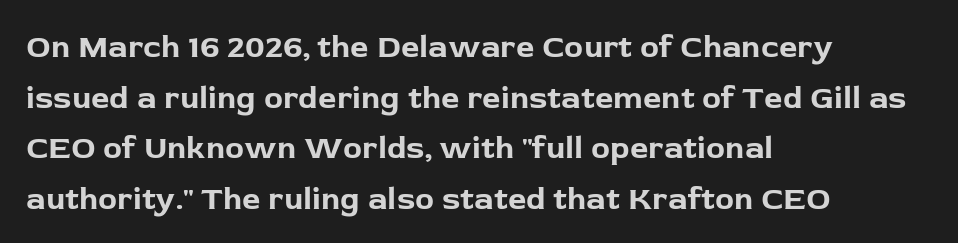
Q: Is the text bold? A: Yes.
Q: Is the text italic (slanted)? A: No, it is upright.
Q: Is the typeface a serif or a sans-serif typeface? A: Sans-serif.
Q: Is the text underlined? A: No.
Q: How is the paragraph aligned? A: Left-aligned.
Q: Is the spacing between letters normal or unusually wide? A: Normal.
Q: Is the spacing between lines tight, normal or loose? A: Normal.
Q: Width (condensed, normal, or wide)? A: Normal.
Q: Stroke contrast? A: Low.
Q: x-height? A: Medium.
Q: Monospaced? A: No.
